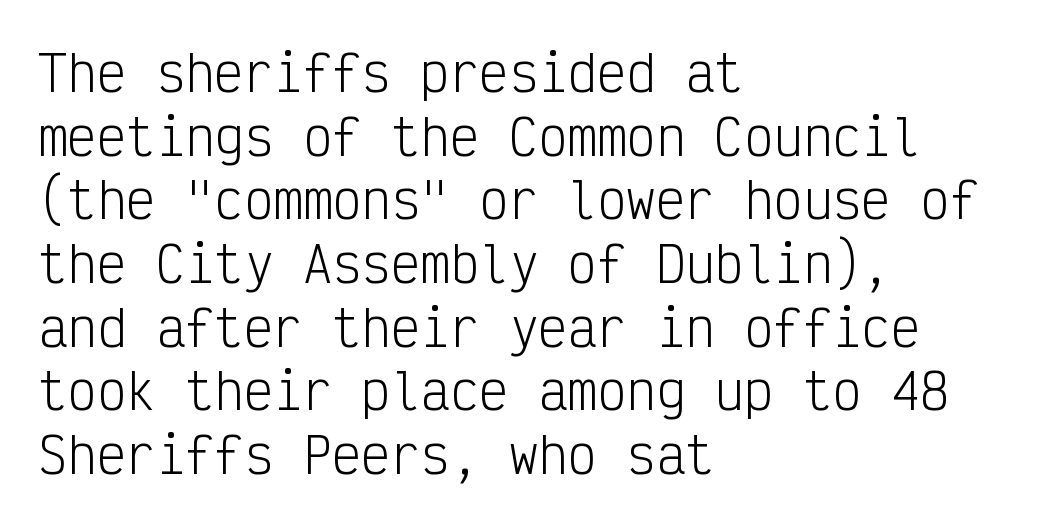
Is this a fixed-width face? Yes — each glyph sits in an identical cell. Compared with a typical body face, this is equally light or lighter still. It's the straight-up-and-down kind of type. The passage shown stacks its lines at a standard gap.
